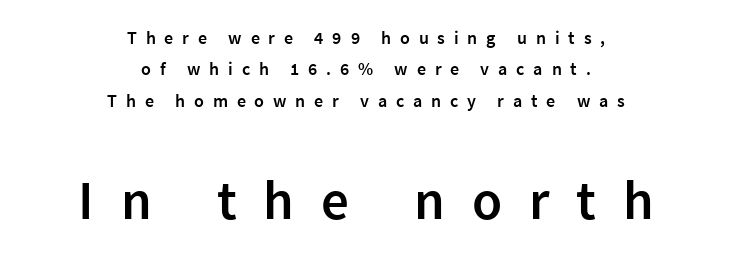
Q: Is the text bold? A: Semi-bold.
Q: Is the text italic (slanted)? A: No, it is upright.
Q: Is the typeface a serif or a sans-serif typeface? A: Sans-serif.
Q: Is the text underlined? A: No.
Q: How is the paragraph aligned? A: Centered.
Q: Is the spacing between letters normal or unusually wide? A: Unusually wide.
Q: Which block of text is set in a larger size, the first (top) or the second (bottom)? A: The second (bottom) one.
Q: Width (condensed, normal, or wide)? A: Normal.
Q: Stroke contrast? A: Low.
Q: x-height? A: Medium.
Q: Monospaced? A: No.
